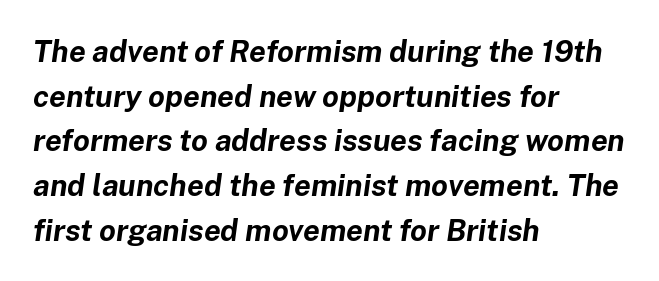
Looking at the ascenders, they clearly lean. This block has exactly the height ordinary leading produces. Each word holds together tightly as a unit, with standard inter-letter gaps. The rendering anchors every line to the left-hand side. Typographic density is high because the face is bold. Proportional: the letters do not fall into vertical columns.
